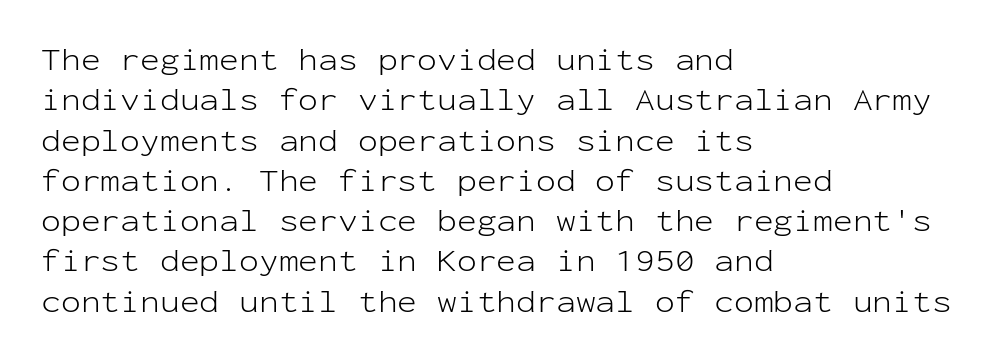
{"serif": "no", "italic": "no", "bold": "no", "weight": "light", "width": "normal", "stroke_contrast": "low", "x_height": "medium", "monospaced": "yes", "underline": "no", "align": "left", "line_spacing_ratio": 1.22, "letter_spacing": "normal", "letter_spacing_em": 0.0, "glyph_px": 33}
